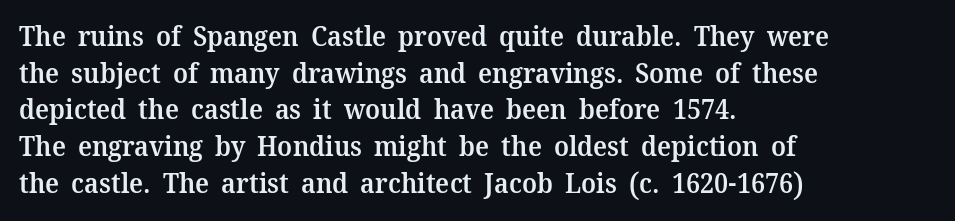
The image shows 27 px text type, upright; set left-aligned, normal line spacing (1.36x), normal letter spacing, not underlined.
